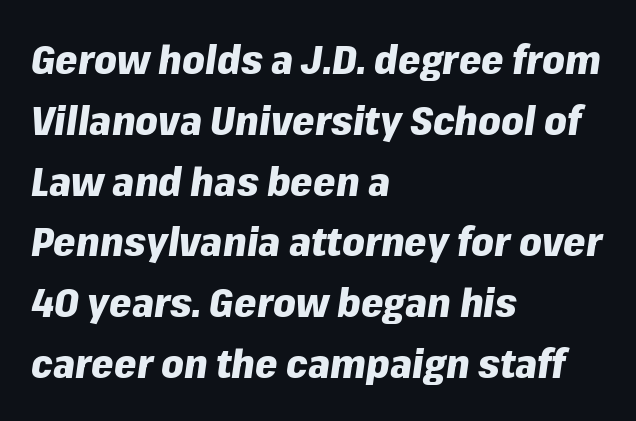
The image shows 40 px heavy type, italic (leaning right); set left-aligned, normal line spacing (1.52x), normal letter spacing, not underlined; low stroke contrast and a medium x-height.
